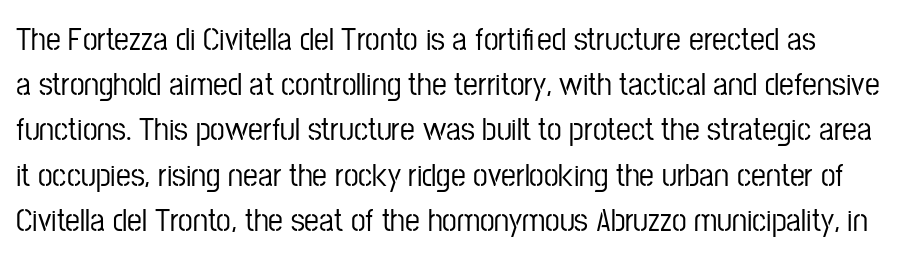
Is there much room between lines? A standard amount, neither cramped nor airy. Short note: letters normally spaced. Note: no serifs on the glyphs. The face used here is proportionally spaced, like ordinary book or web type.
